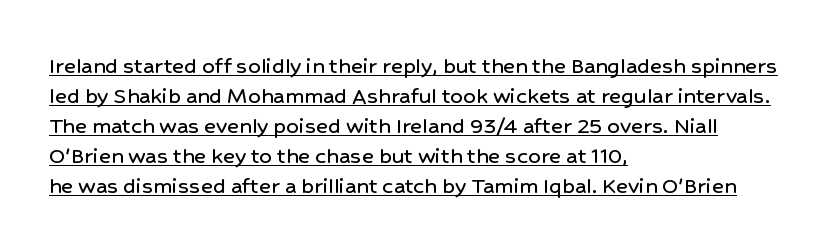
{"italic": "no", "underline": "yes", "align": "left", "line_spacing_ratio": 1.2, "letter_spacing": "normal", "letter_spacing_em": 0.0, "glyph_px": 25}
